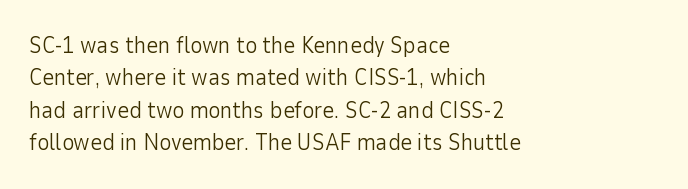
Q: Is the text bold? A: No.
Q: Is the text italic (slanted)? A: No, it is upright.
Q: Is the text underlined? A: No.
Q: How is the paragraph aligned? A: Left-aligned.
Q: Is the spacing between letters normal or unusually wide? A: Normal.
Q: Is the spacing between lines tight, normal or loose? A: Normal.
